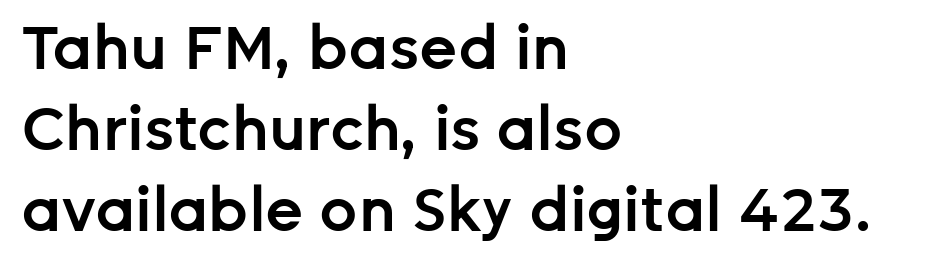
Q: Is the text bold? A: Semi-bold.
Q: Is the text italic (slanted)? A: No, it is upright.
Q: Is the typeface a serif or a sans-serif typeface? A: Sans-serif.
Q: Is the text underlined? A: No.
Q: How is the paragraph aligned? A: Left-aligned.
Q: Is the spacing between letters normal or unusually wide? A: Normal.
Q: Is the spacing between lines tight, normal or loose? A: Normal.
Q: Width (condensed, normal, or wide)? A: Normal.
Q: Stroke contrast? A: Low.
Q: x-height? A: Medium.
Q: Monospaced? A: No.
